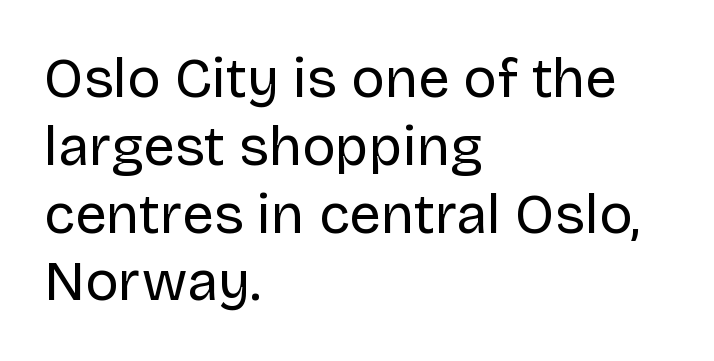
Q: Is the text bold? A: No.
Q: Is the text italic (slanted)? A: No, it is upright.
Q: Is the typeface a serif or a sans-serif typeface? A: Sans-serif.
Q: Is the text underlined? A: No.
Q: How is the paragraph aligned? A: Left-aligned.
Q: Is the spacing between letters normal or unusually wide? A: Normal.
Q: Width (condensed, normal, or wide)? A: Normal.
Q: Stroke contrast? A: Low.
Q: x-height? A: Large.
Q: Monospaced? A: No.
